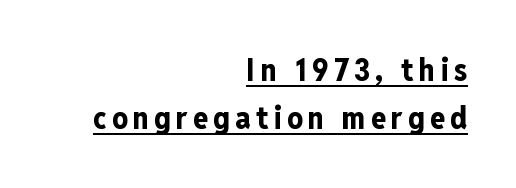
Q: Is the text bold? A: Yes.
Q: Is the text italic (slanted)? A: No, it is upright.
Q: Is the typeface a serif or a sans-serif typeface? A: Sans-serif.
Q: Is the text underlined? A: Yes.
Q: How is the paragraph aligned? A: Right-aligned.
Q: Is the spacing between lines tight, normal or loose? A: Normal.
Q: Width (condensed, normal, or wide)? A: Condensed.
Q: Stroke contrast? A: Low.
Q: x-height? A: Medium.
Q: Monospaced? A: No.
